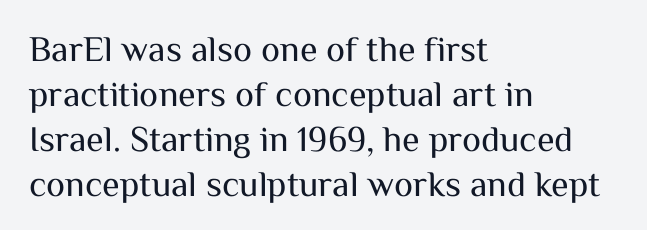
{"serif": "no", "italic": "no", "bold": "no", "weight": "regular", "width": "normal", "stroke_contrast": "medium", "x_height": "medium", "monospaced": "no", "underline": "no", "align": "left", "line_spacing": "normal", "line_spacing_ratio": 1.25, "letter_spacing": "normal", "letter_spacing_em": 0.0, "glyph_px": 36}
